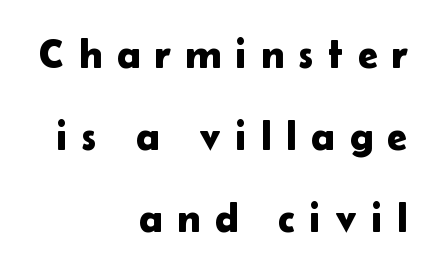
Q: Is the text italic (slanted)? A: No, it is upright.
Q: Is the typeface a serif or a sans-serif typeface? A: Sans-serif.
Q: Is the text underlined? A: No.
Q: How is the paragraph aligned? A: Right-aligned.
Q: Is the spacing between letters normal or unusually wide? A: Unusually wide.
Q: Is the spacing between lines tight, normal or loose? A: Loose.
Q: Width (condensed, normal, or wide)? A: Normal.
Q: Stroke contrast? A: Low.
Q: x-height? A: Medium.
Q: Monospaced? A: No.
